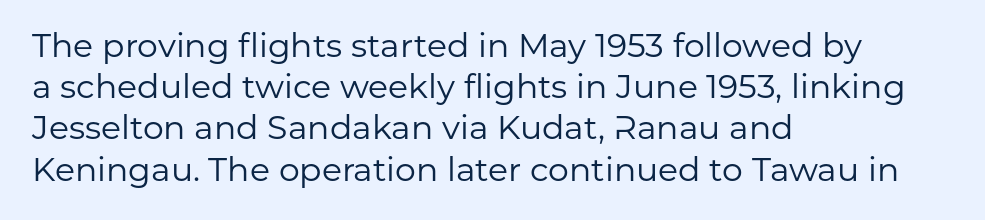
The image shows 33 px regular-weight sans-serif type, upright; set left-aligned, normal line spacing (1.25x), normal letter spacing, not underlined; low stroke contrast and a medium x-height.
